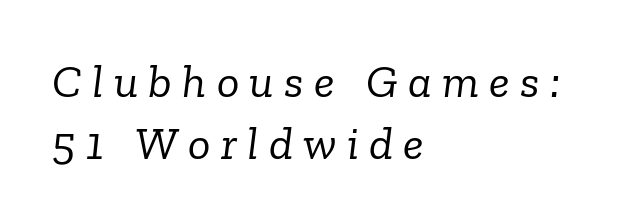
Proportional: the letters do not fall into vertical columns. No chunkiness to these letters — they're not bold. Rendered with sloped, italic letterforms. This rendering employs a face with finishing strokes, i.e., a serif. Has an underline been added? It has not. The leading is moderate, giving the passage an even texture.
